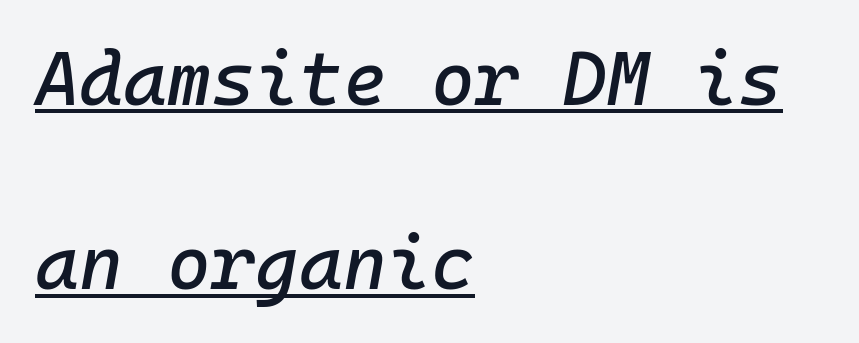
Q: Is the text italic (slanted)? A: Yes, it leans right by about 10 degrees.
Q: Is the text underlined? A: Yes.
Q: How is the paragraph aligned? A: Left-aligned.
Q: Is the spacing between letters normal or unusually wide? A: Normal.
Q: Is the spacing between lines tight, normal or loose? A: Loose.
Q: Width (condensed, normal, or wide)? A: Normal.
Q: Stroke contrast? A: Low.
Q: x-height? A: Medium.
Q: Monospaced? A: Yes.
